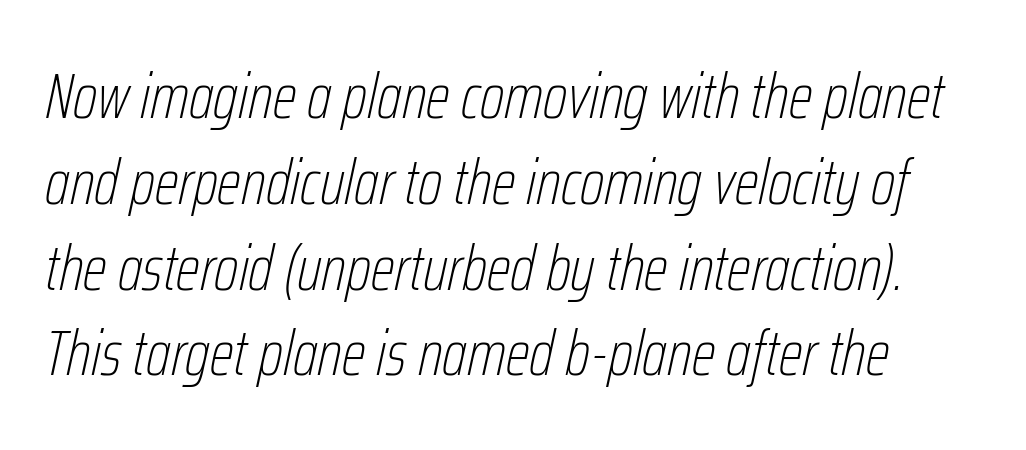
The image shows 64 px thin, condensed type, italic (leaning right); set normal line spacing (1.34x), normal letter spacing, not underlined; low stroke contrast and a medium x-height.
